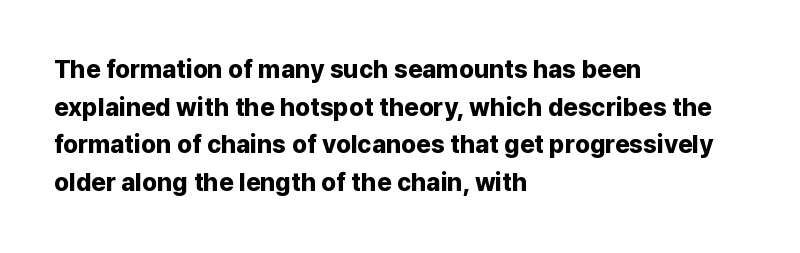
Students, note that the glyphs here touch the page at normal intervals. The vertical gap from one line to the next is medium. The lettering stays uniformly vertical, giving the passage a roman look. The lines are quadded left. Heft: maximum for text — a bold. Type without underlining.
